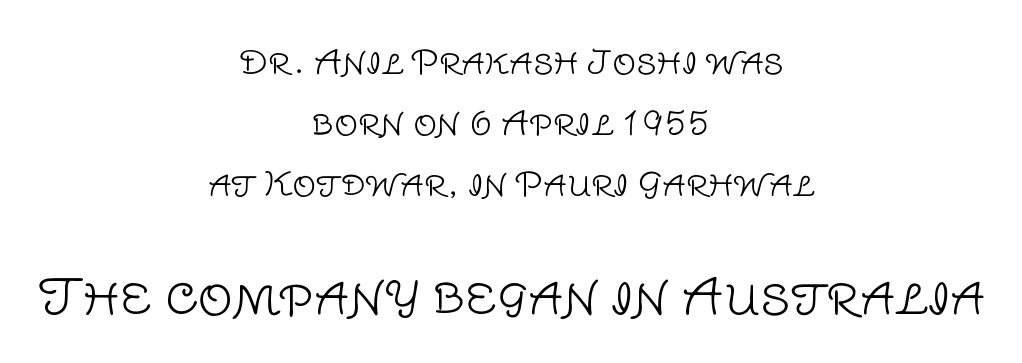
The letters sit at their default tracking, neither squeezed nor spread. Nobody drew a line under any word here. Stems and bowls with no extra thickness — not bold.
